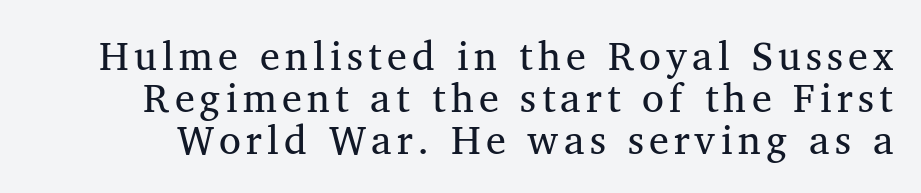
{"serif": "yes", "italic": "no", "bold": "no", "weight": "regular", "width": "normal", "stroke_contrast": "medium", "x_height": "medium", "monospaced": "no", "underline": "no", "line_spacing": "tight", "line_spacing_ratio": 1.05, "glyph_px": 40}
